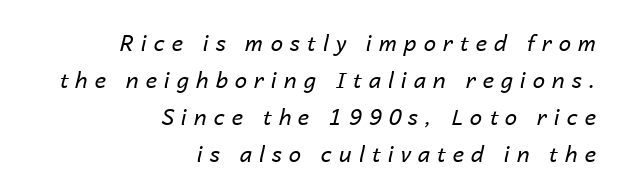
This rendering widens character spacing well past its baseline value. This block has exactly the height ordinary leading produces. All the whitespace from short lines collects on the left. The baseline area is clear.
